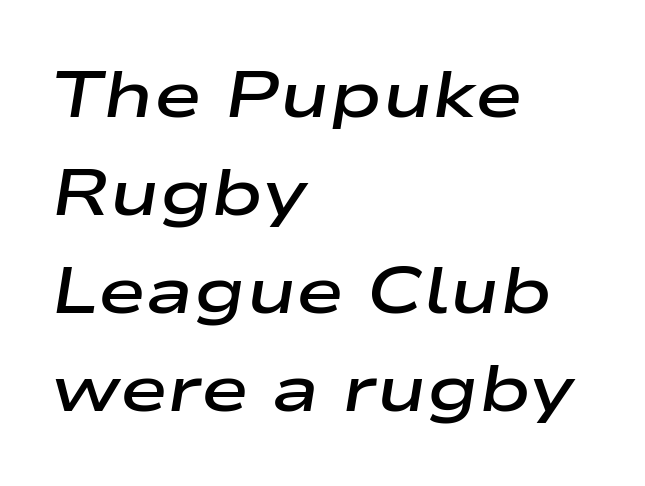
This sample uses plain, unmodified letter spacing. Character widths vary here, with narrow letters taking less room than wide ones. Vertically, the passage feels balanced, rows spaced as you'd expect. A student would call this left alignment; a typographer would say flush left, rag right. Its strokes are somewhat broadened, the hallmark of semibold type.
